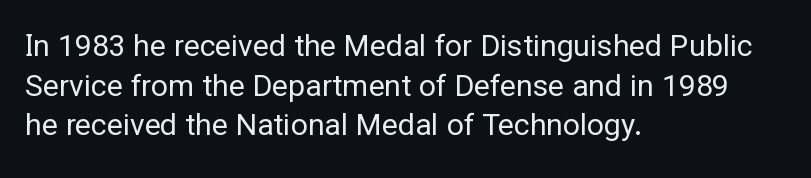
Q: Is the text bold? A: No.
Q: Is the text italic (slanted)? A: No, it is upright.
Q: Is the typeface a serif or a sans-serif typeface? A: Sans-serif.
Q: Is the text underlined? A: No.
Q: How is the paragraph aligned? A: Left-aligned.
Q: Is the spacing between letters normal or unusually wide? A: Normal.
Q: Is the spacing between lines tight, normal or loose? A: Normal.
Q: Width (condensed, normal, or wide)? A: Normal.
Q: Stroke contrast? A: Low.
Q: x-height? A: Medium.
Q: Monospaced? A: No.
